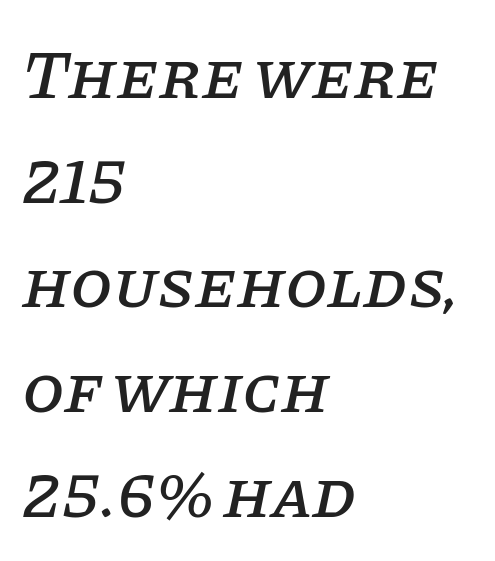
In terms of leading, this rendering sits right in the middle. Observe the serifs anchoring each vertical stroke in this sample. Note the varied advance widths — an 'i' is clearly narrower than an 'm'. Visually the block forms a straight wall on the left and a jagged coastline on the right.
